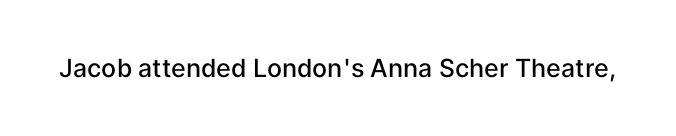
The letters stand upright; this is a roman face. Words appear dense and cohesive because spacing is normal. What weight is shown? A semibold, between regular and bold. The passage shown is not underscored anywhere.
